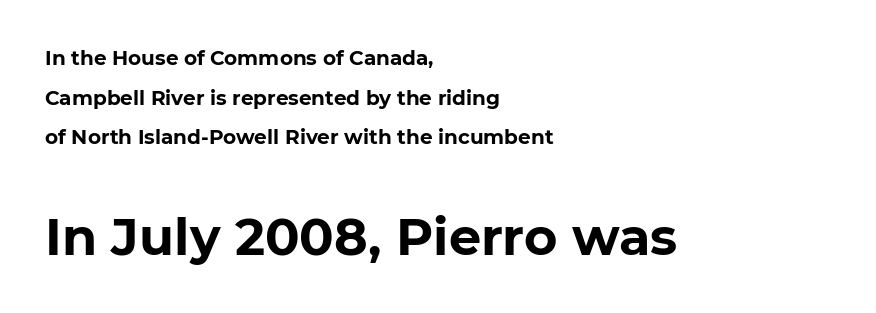
This sample is left-justified, so line endings fall wherever the words run out. The letters carry no serifs — their stems end cleanly without finishing strokes. I'd describe the lettering as bold — thick and assertive. You could not count columns in this text — the font is proportionally spaced. The zone under the glyphs is completely vacant. Rows of type keep a wide berth in the vertical direction.
